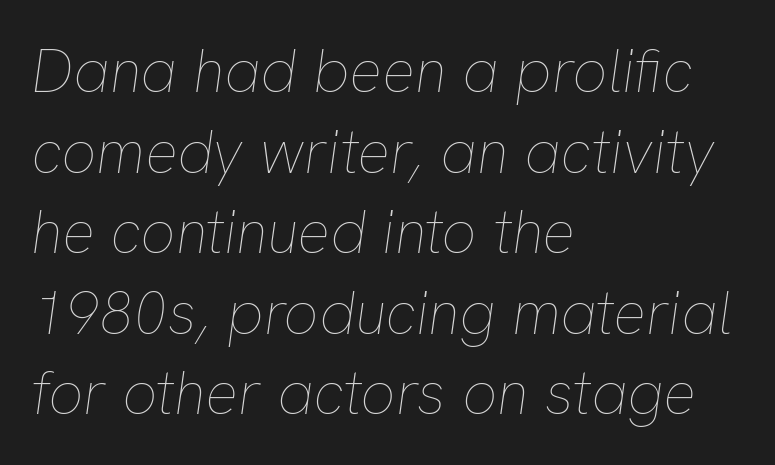
No word sits above an underline. Every character sits at an angle, as italics do. Nobody touched the tracking dial on this one. Where is the straight margin? On the left. Leading: standard.
